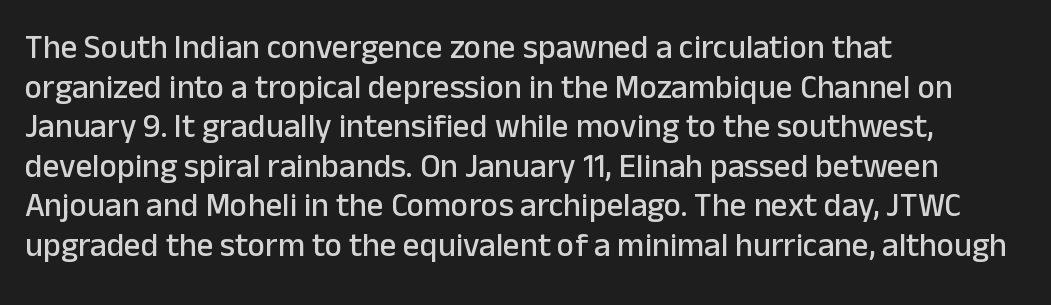
The image shows 33 px sans-serif type, upright; set left-aligned, line spacing 1.2x, normal letter spacing, not underlined; low stroke contrast and a medium x-height.
